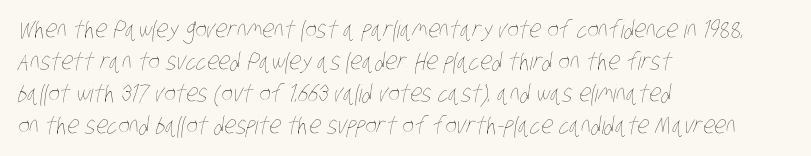
Interline gaps are of average width in this sample. Any mark beneath the type? The region is blank. Visually the block forms a straight wall on the left and a jagged coastline on the right. No heavy texture on the line: the type isn't bold.
